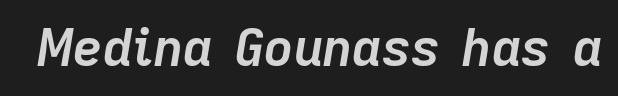
The specimen reads as italic at a glance. These lines are rendered in a variable-pitch font. Letter spacing: default. Type without underlining. A dark, heavy texture on the line: the type is bold.
